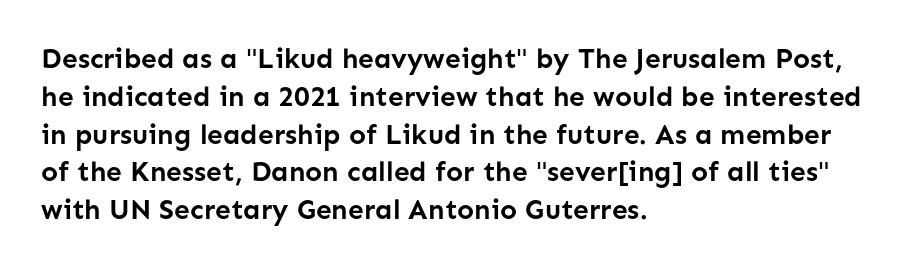
{"serif": "no", "italic": "no", "bold": "yes", "weight": "semibold", "width": "normal", "stroke_contrast": "low", "x_height": "medium", "monospaced": "no", "underline": "no", "align": "left", "line_spacing": "normal", "line_spacing_ratio": 1.35, "letter_spacing": "normal", "letter_spacing_em": 0.0, "glyph_px": 28}
